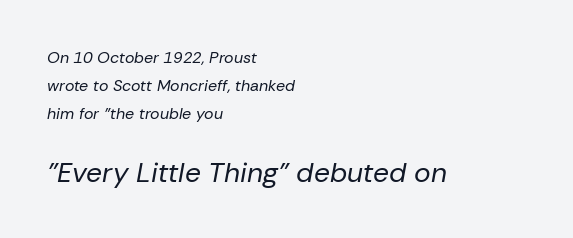
There is no visible air inserted between adjacent glyphs. Slanted lettering throughout. Rule under the text: the space is simply empty. Line beginnings align vertically; line endings do not.
